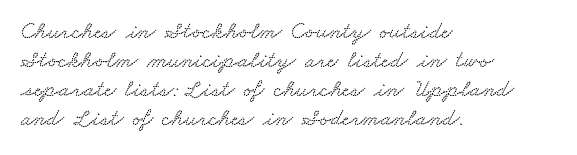
Q: Is the text underlined? A: No.
Q: How is the paragraph aligned? A: Left-aligned.
Q: Is the spacing between letters normal or unusually wide? A: Normal.
